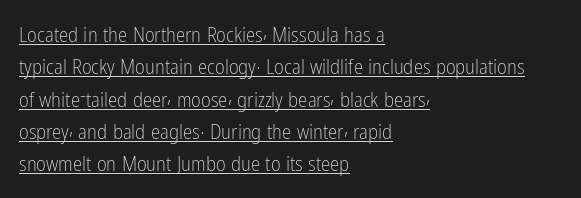
{"italic": "no", "bold": "no", "underline": "yes", "align": "left", "line_spacing": "normal", "line_spacing_ratio": 1.54, "letter_spacing": "normal", "letter_spacing_em": 0.0, "glyph_px": 21}
